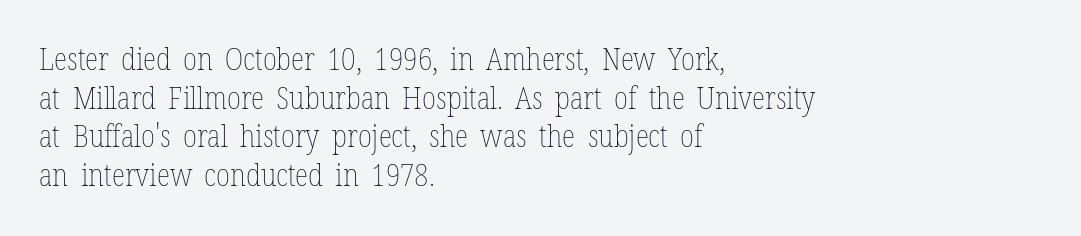
Q: Is the text bold? A: No.
Q: Is the text italic (slanted)? A: No, it is upright.
Q: Is the text underlined? A: No.
Q: How is the paragraph aligned? A: Left-aligned.
Q: Is the spacing between letters normal or unusually wide? A: Normal.
Q: Is the spacing between lines tight, normal or loose? A: Normal.
Q: Width (condensed, normal, or wide)? A: Condensed.
Q: Stroke contrast? A: Low.
Q: x-height? A: Medium.
Q: Monospaced? A: No.
